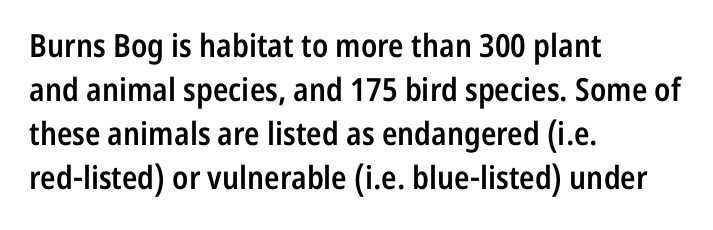
Q: Is the text bold? A: Semi-bold.
Q: Is the text italic (slanted)? A: No, it is upright.
Q: Is the typeface a serif or a sans-serif typeface? A: Sans-serif.
Q: Is the text underlined? A: No.
Q: How is the paragraph aligned? A: Left-aligned.
Q: Is the spacing between letters normal or unusually wide? A: Normal.
Q: Is the spacing between lines tight, normal or loose? A: Normal.
Q: Width (condensed, normal, or wide)? A: Condensed.
Q: Stroke contrast? A: Low.
Q: x-height? A: Medium.
Q: Monospaced? A: No.
